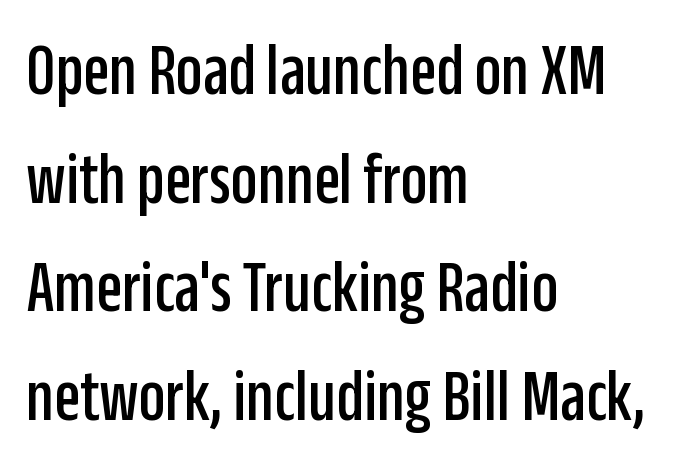
Q: Is the text italic (slanted)? A: No, it is upright.
Q: Is the typeface a serif or a sans-serif typeface? A: Sans-serif.
Q: Is the text underlined? A: No.
Q: How is the paragraph aligned? A: Left-aligned.
Q: Is the spacing between letters normal or unusually wide? A: Normal.
Q: Is the spacing between lines tight, normal or loose? A: Normal.
Q: Width (condensed, normal, or wide)? A: Condensed.
Q: Stroke contrast? A: Low.
Q: x-height? A: Large.
Q: Monospaced? A: No.
